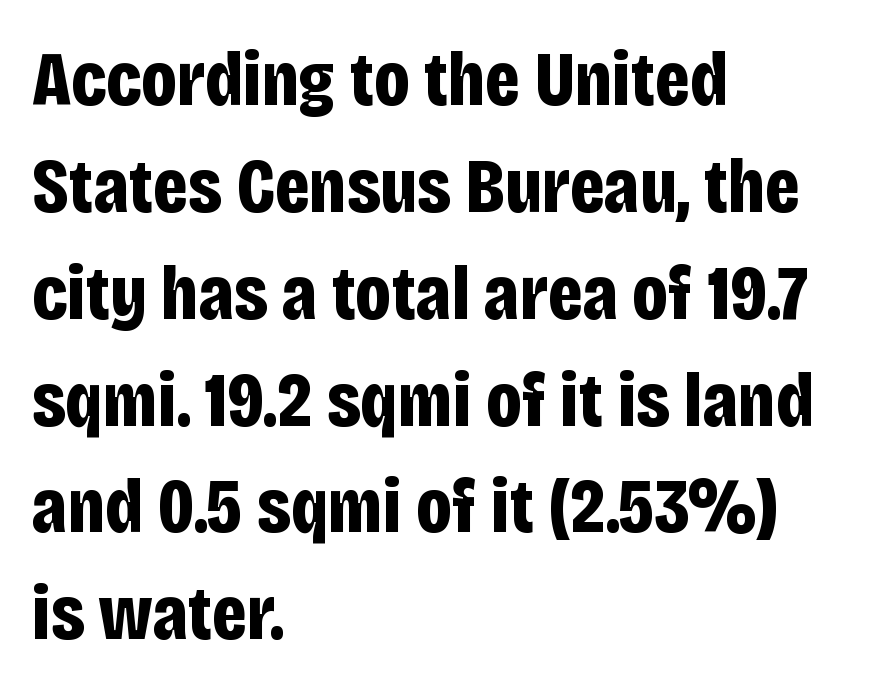
The image shows 78 px bold, condensed sans-serif type, upright; set left-aligned, normal line spacing (1.37x), normal letter spacing, not underlined; low stroke contrast and a large x-height.
